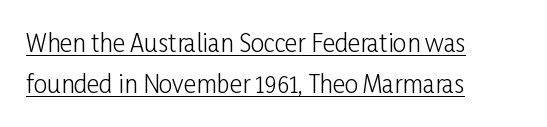
The image shows 24 px text type, upright; set left-aligned, line spacing 1.71x, normal letter spacing, underlined.
